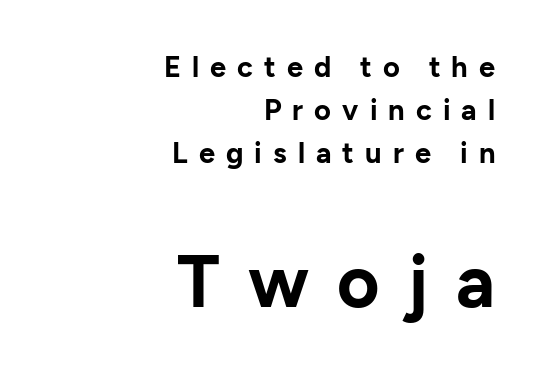
The image shows 73 px bold sans-serif type, upright; set right-aligned, normal line spacing (1.49x), unusually wide letter spacing (+0.38 em), not underlined; the second (bottom) block is 2.52x larger; low stroke contrast and a medium x-height.
